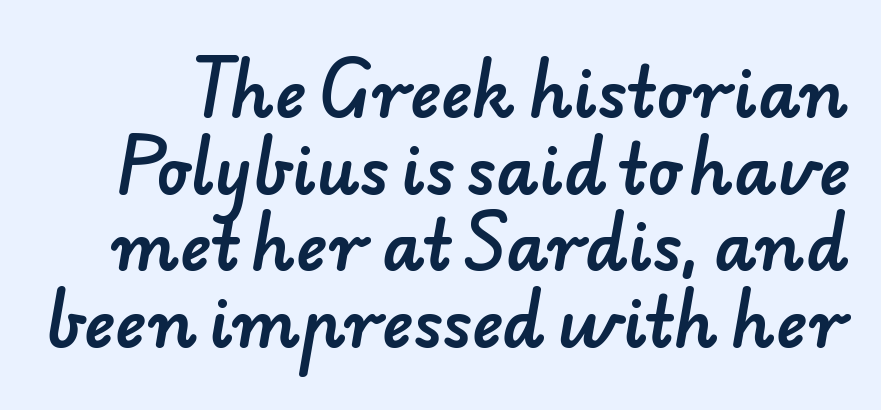
Honestly, the letter spacing is just normal — you wouldn't notice it. Plain, unruled lines of type. Does the type have serifs? No, each stem ends abruptly. Each letter keeps its own natural width here, so spacing adapts to shape.
